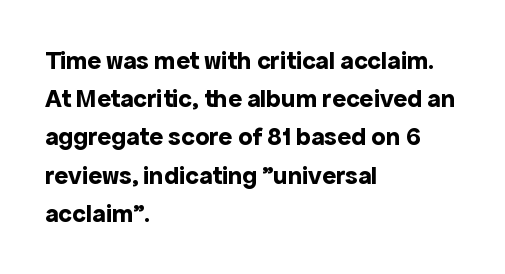
One glance says typical: line gaps are just what's usual. Students, note that the glyphs here touch the page at normal intervals. When letters stand straight like this, we call the style roman or upright. The string is rendered with underlining switched off. Casual observation: everything's shoved over to the left.
